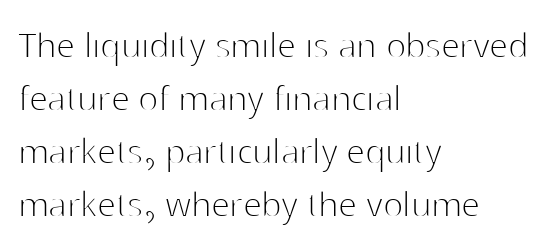
The image shows 42 px thin sans-serif type, upright; set left-aligned, normal line spacing (1.26x), normal letter spacing, not underlined; high stroke contrast and a medium x-height.
